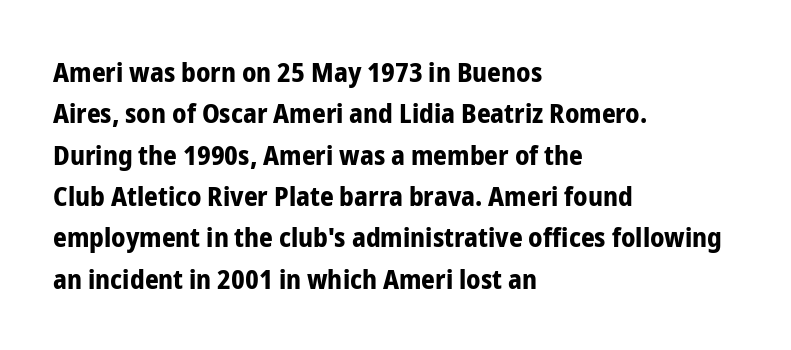
{"italic": "no", "bold": "yes", "underline": "no", "align": "left", "line_spacing": "normal", "line_spacing_ratio": 1.53, "letter_spacing": "normal", "letter_spacing_em": 0.0, "glyph_px": 27}
